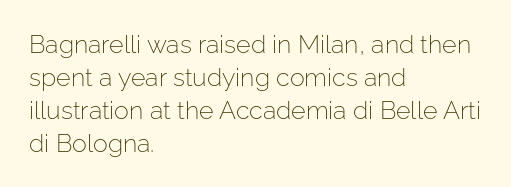
The image shows 25 px text type, upright; set left-aligned, normal line spacing (1.32x), normal letter spacing, not underlined.
